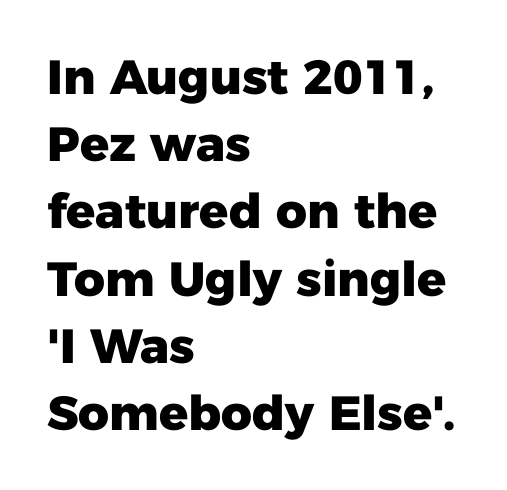
The image shows 48 px heavy sans-serif type, upright; set left-aligned, normal line spacing (1.4x), normal letter spacing, not underlined; low stroke contrast and a medium x-height.
